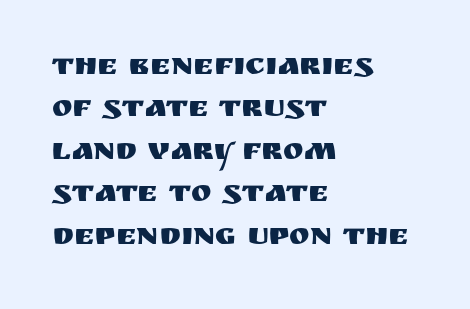
{"serif": "no", "italic": "no", "width": "normal", "stroke_contrast": "medium", "x_height": "large", "monospaced": "no", "underline": "no", "align": "left", "line_spacing": "normal", "line_spacing_ratio": 1.37, "letter_spacing": "normal", "letter_spacing_em": 0.0, "glyph_px": 31}
